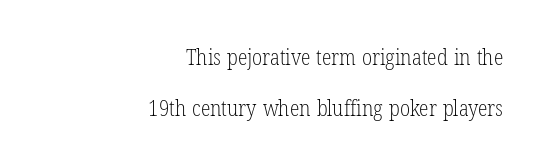
Q: Is the text bold? A: No.
Q: Is the text italic (slanted)? A: No, it is upright.
Q: Is the text underlined? A: No.
Q: How is the paragraph aligned? A: Right-aligned.
Q: Is the spacing between letters normal or unusually wide? A: Normal.
Q: Is the spacing between lines tight, normal or loose? A: Loose.
